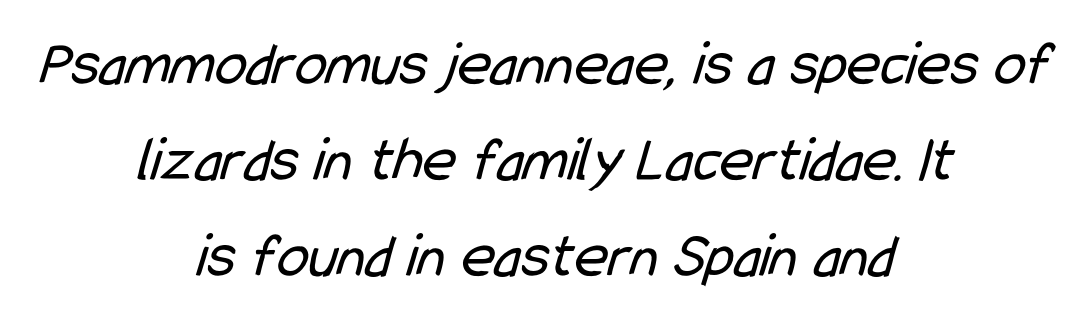
The image shows 64 px regular-weight, condensed sans-serif type; set centered, normal line spacing (1.5x), normal letter spacing, not underlined; low stroke contrast and a medium x-height.
